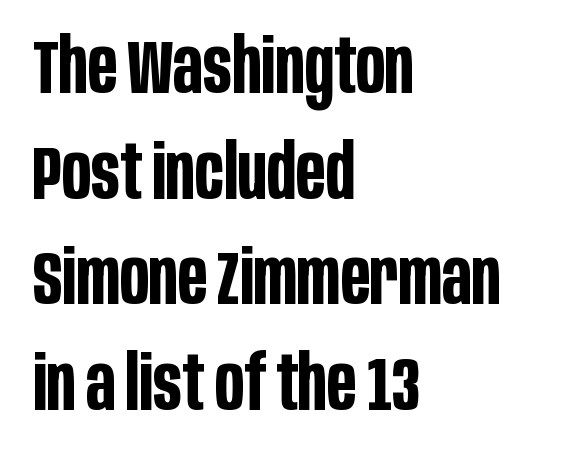
{"serif": "no", "italic": "no", "bold": "yes", "weight": "bold", "width": "condensed", "stroke_contrast": "low", "x_height": "large", "monospaced": "no", "underline": "no", "align": "left", "line_spacing": "normal", "line_spacing_ratio": 1.41, "letter_spacing": "normal", "letter_spacing_em": 0.0, "glyph_px": 75}
